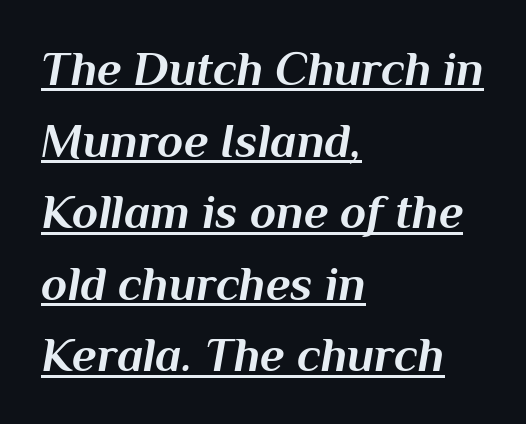
These lines stack with their left ends in a neat column. Students, observe: this is what conventionally led text looks like. Each glyph is drawn with heavy, bold strokes. Underline: present.
